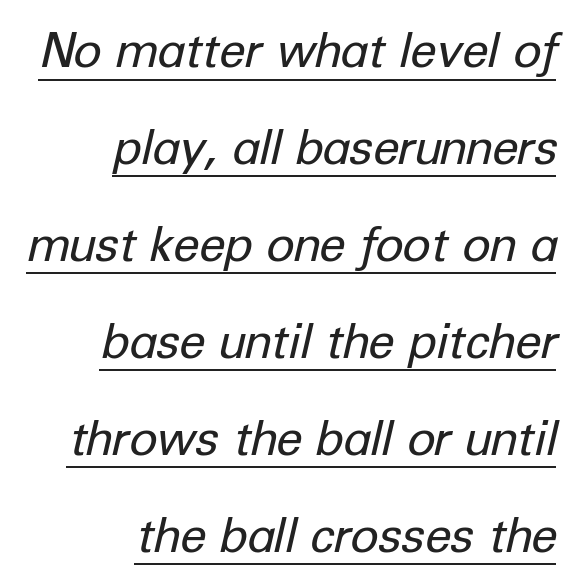
{"italic": "yes", "lean": "right", "slant_degrees": 12, "bold": "no", "weight": "regular", "width": "normal", "stroke_contrast": "low", "x_height": "medium", "monospaced": "no", "underline": "yes", "align": "right", "line_spacing": "loose", "line_spacing_ratio": 2.02, "letter_spacing": "normal", "letter_spacing_em": 0.0, "glyph_px": 48}
